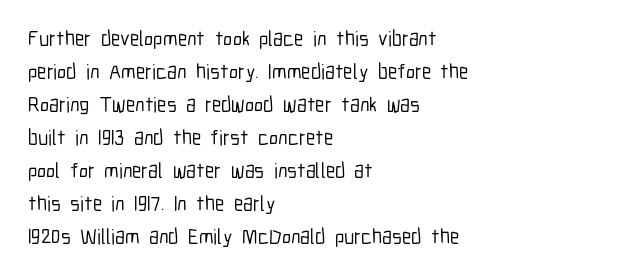
Do the letters lean? They stand straight. You could call the tracking neutral — neither tight nor loose. The passage shown is not underscored anywhere. The ragged edge is on the right, which tells us the setting is flush left. Students, observe: this is what conventionally led text looks like.
